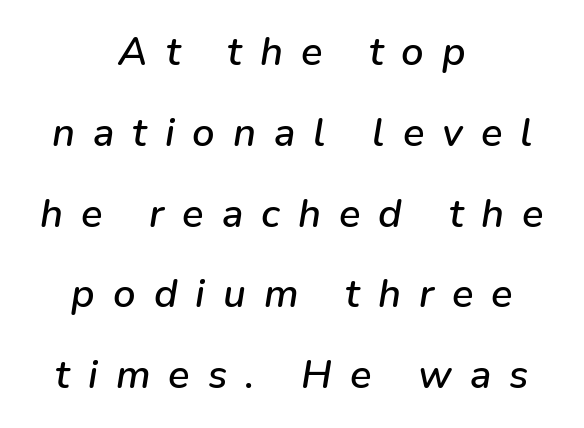
{"italic": "yes", "lean": "right", "slant_degrees": 9, "width": "normal", "stroke_contrast": "low", "x_height": "medium", "monospaced": "no", "underline": "no", "align": "center", "line_spacing": "loose", "line_spacing_ratio": 2.02, "letter_spacing": "wide", "letter_spacing_em": 0.45, "glyph_px": 40}
